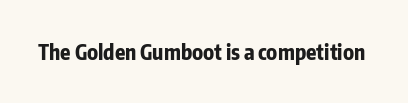
The letterforms sit shoulder to shoulder at normal distance. These lines were composed using upright roman letters. Check the space under the baseline: it is left empty. The sample has been set heavy, in full bold.
